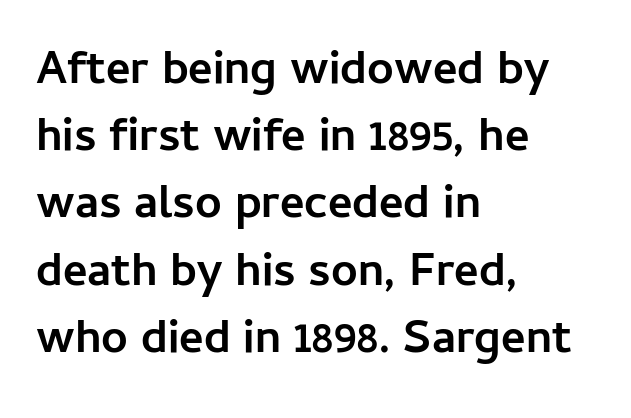
The image shows 47 px semibold sans-serif type, upright; set left-aligned, normal line spacing (1.43x), normal letter spacing, not underlined; low stroke contrast and a medium x-height.
